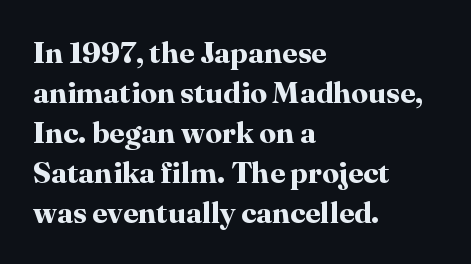
Q: Is the text bold? A: Yes.
Q: Is the text italic (slanted)? A: No, it is upright.
Q: Is the typeface a serif or a sans-serif typeface? A: Serif.
Q: Is the text underlined? A: No.
Q: How is the paragraph aligned? A: Left-aligned.
Q: Is the spacing between letters normal or unusually wide? A: Normal.
Q: Is the spacing between lines tight, normal or loose? A: Normal.
Q: Width (condensed, normal, or wide)? A: Normal.
Q: Stroke contrast? A: High.
Q: x-height? A: Medium.
Q: Monospaced? A: No.
